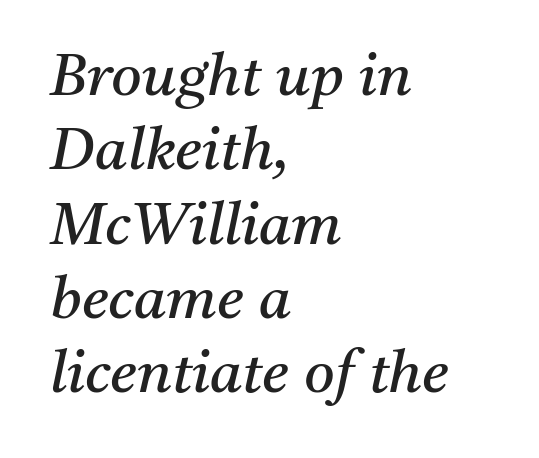
Interline gaps are of average width in this sample. The letters advance in unequal steps, a hallmark of proportional type. This sample uses a serif face. The text carries the slant typical of an italic or oblique font. Stems and bowls with no extra thickness — not bold.
